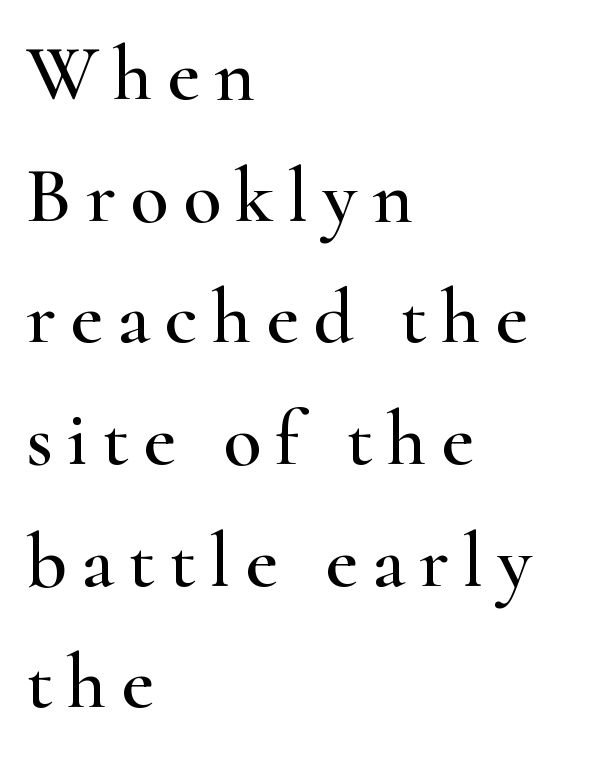
Q: Is the text italic (slanted)? A: No, it is upright.
Q: Is the typeface a serif or a sans-serif typeface? A: Serif.
Q: Is the text underlined? A: No.
Q: How is the paragraph aligned? A: Left-aligned.
Q: Is the spacing between lines tight, normal or loose? A: Normal.
Q: Width (condensed, normal, or wide)? A: Wide.
Q: Stroke contrast? A: High.
Q: x-height? A: Small.
Q: Monospaced? A: No.
